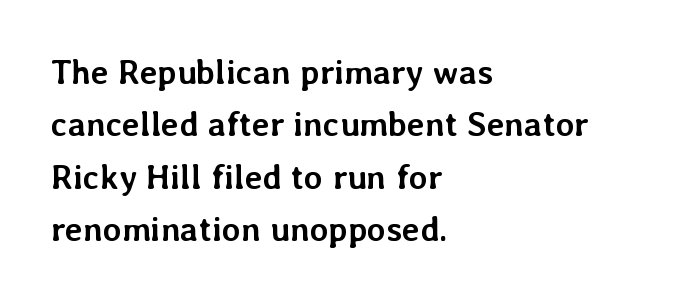
The image shows 34 px semibold type, upright; set left-aligned, normal line spacing (1.54x), normal letter spacing, not underlined; low stroke contrast and a medium x-height.
